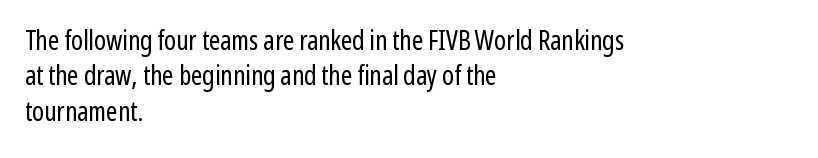
Q: Is the text bold? A: No.
Q: Is the text italic (slanted)? A: No, it is upright.
Q: Is the text underlined? A: No.
Q: How is the paragraph aligned? A: Left-aligned.
Q: Is the spacing between letters normal or unusually wide? A: Normal.
Q: Is the spacing between lines tight, normal or loose? A: Normal.
